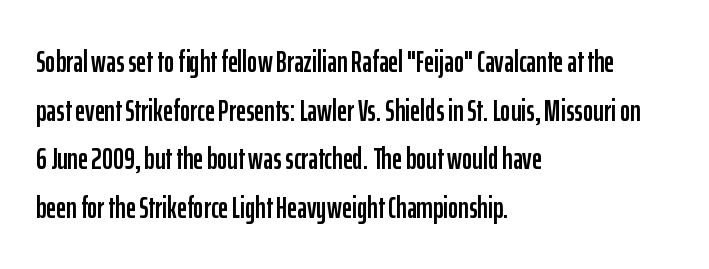
The face used here is proportionally spaced, like ordinary book or web type. Interline gaps are of average width in this sample. Nobody touched the tracking dial on this one. No feet cap the strokes, marking this as sans-serif type.
